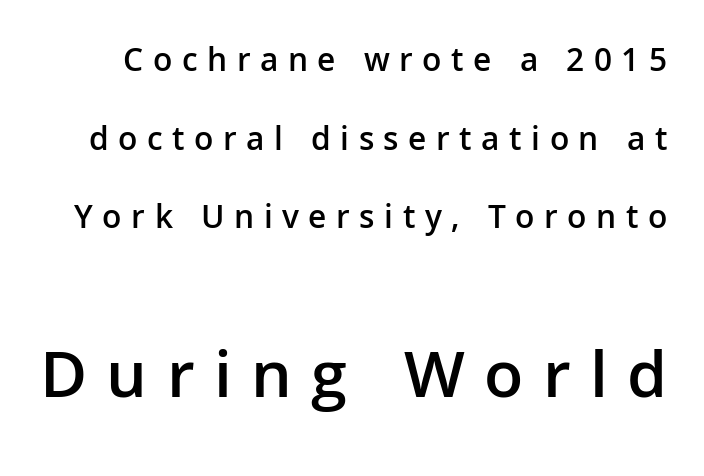
The image shows 69 px semibold sans-serif type, upright; set loose line spacing (2.31x), unusually wide letter spacing (+0.28 em), not underlined; the second (bottom) block is 2.03x larger; low stroke contrast and a medium x-height.
